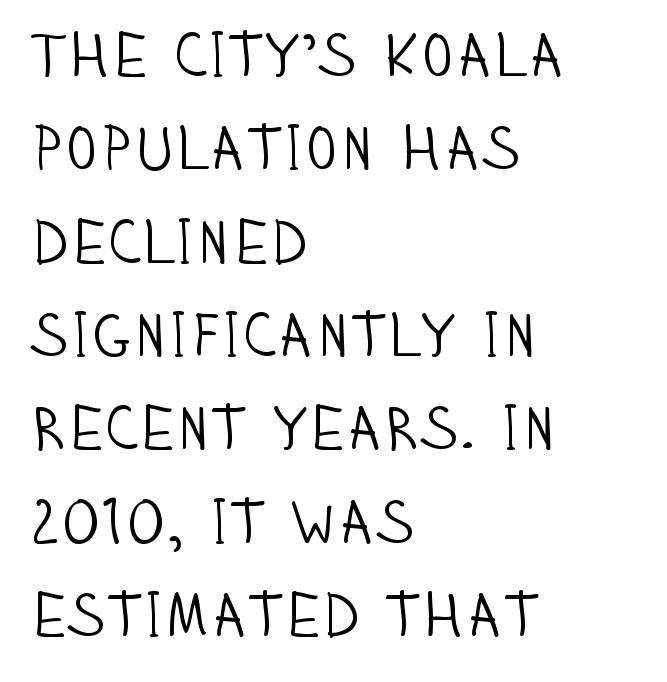
{"serif": "no", "italic": "no", "bold": "no", "weight": "light", "width": "condensed", "stroke_contrast": "low", "x_height": "large", "monospaced": "no", "underline": "no", "align": "left", "line_spacing": "normal", "line_spacing_ratio": 1.53, "letter_spacing": "normal", "letter_spacing_em": 0.0, "glyph_px": 61}
